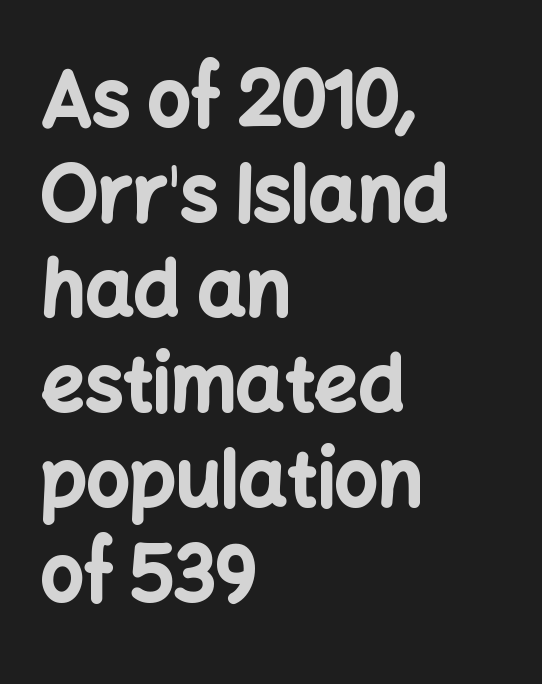
The image shows 76 px bold sans-serif type, upright; set left-aligned, normal line spacing (1.25x), normal letter spacing, not underlined; low stroke contrast and a medium x-height.
